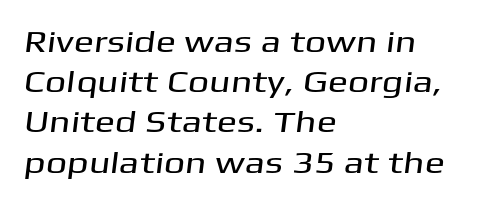
Students, note that the glyphs here touch the page at normal intervals. Notice how the passage keeps a crisp vertical edge on the left only. Nothing sits at the stroke ends, so this counts as sans-serif. In terms of leading, this rendering sits right in the middle.
